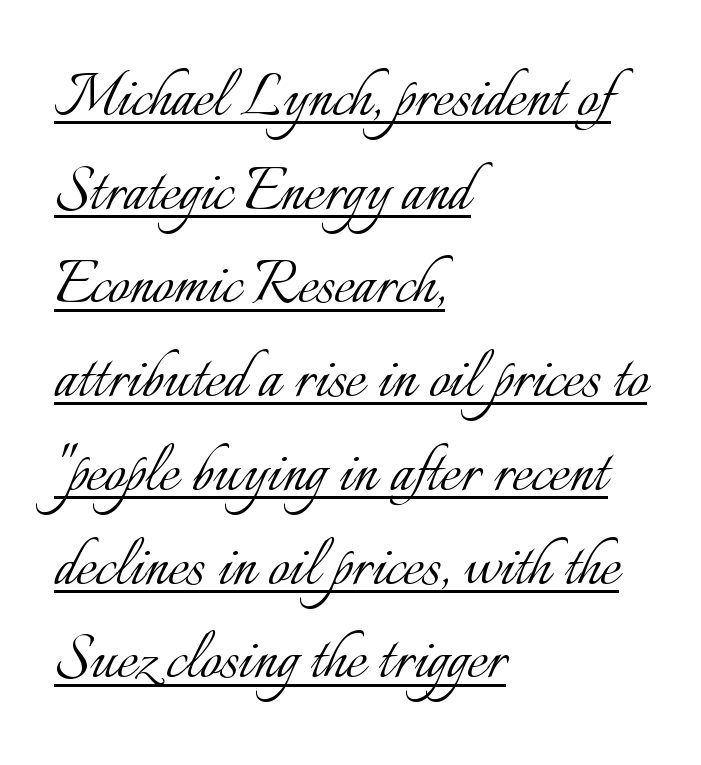
The image shows 75 px light type; set left-aligned, normal line spacing (1.25x), normal letter spacing, underlined; low stroke contrast and a small x-height.
